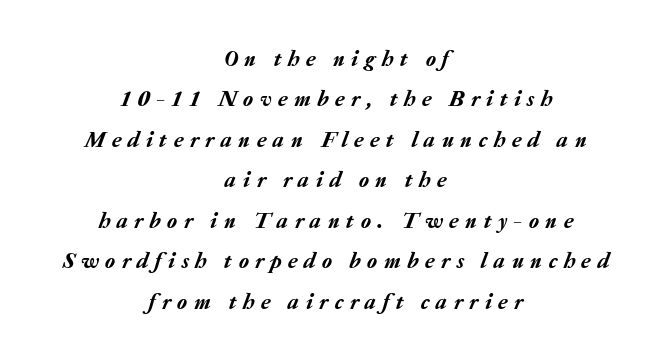
Rendered with sloped, italic letterforms. Type without underlining. The text block is weighted toward neither margin, spreading evenly from the middle. Someone cranked the tracking dial way up on this one.
